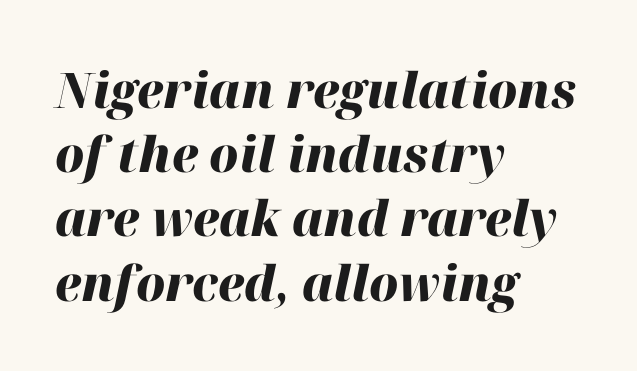
Here the designer chose a conventional face with non-uniform glyph widths. A student would call this left alignment; a typographer would say flush left, rag right. Successive baselines arrive at the customary interval. In terms of letterspacing, this is plain default setting. Honestly, there is no underline to notice here at all.
